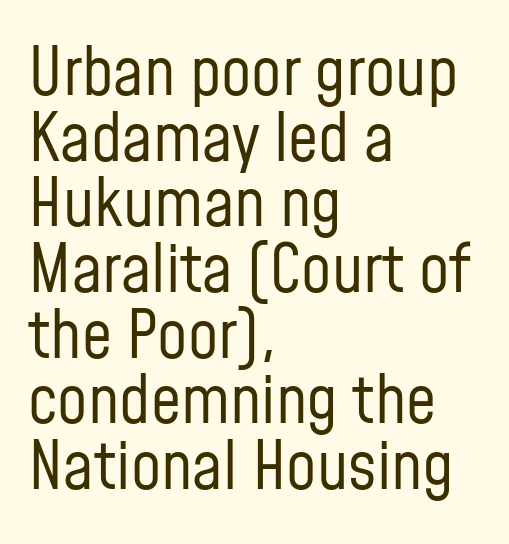
These lines are composed in type without serifs. If you measured baseline to baseline, you'd find a short distance. A light-to-regular cut is what we see here. Line beginnings align vertically; line endings do not.
